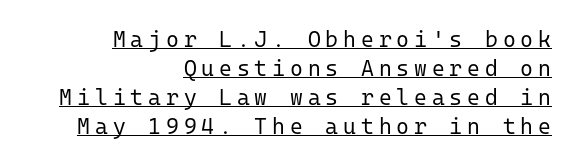
The strokes are not fattened; the text isn't bold. Reading down the column, the eye jumps a familiar distance to each next line. Is the block centered? No — it sits flush against the right margin. Italic: no, the glyphs are upright roman.
